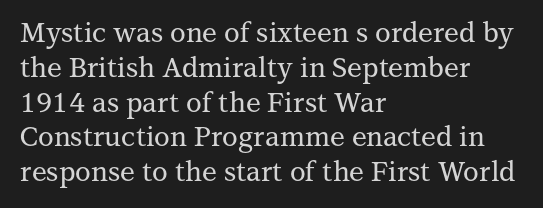
The image shows 27 px text type, upright; set left-aligned, normal line spacing (1.29x), normal letter spacing, not underlined.
